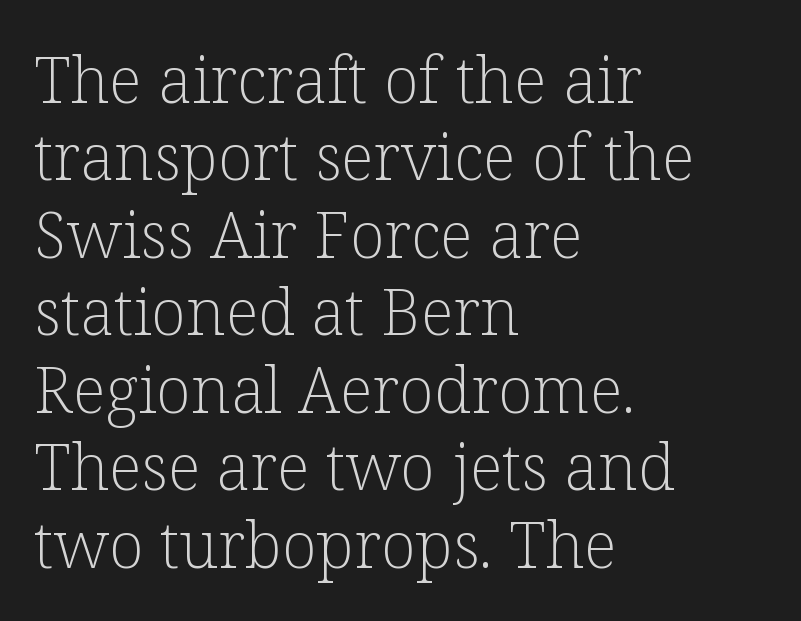
Here the designer chose a conventional face with non-uniform glyph widths. Yep, those are serifs on the letters. The ragged edge is on the right, which tells us the setting is flush left. Notice how the stems are strictly vertical — no italics here. Heaviness? Minimal to ordinary, like unemphasized prose. The zone under the glyphs is completely vacant.
